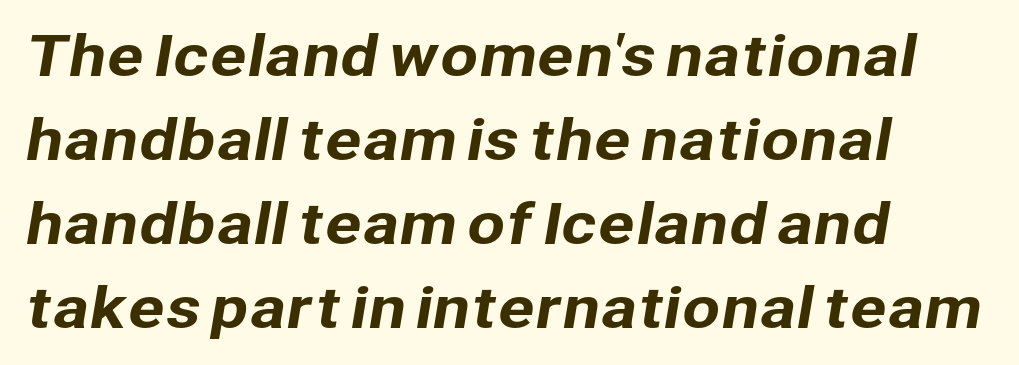
The image shows 55 px sans-serif type; set left-aligned, normal line spacing (1.53x), normal letter spacing, not underlined; low stroke contrast and a medium x-height.
